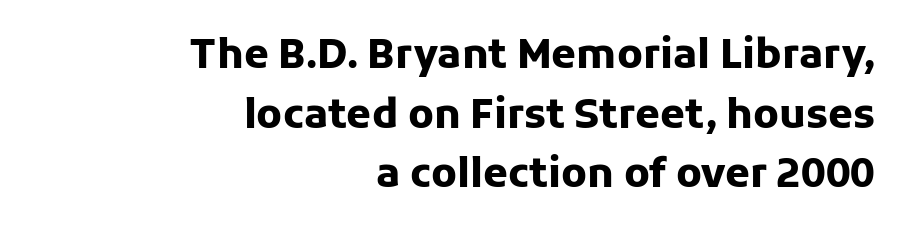
Typesetter's note: full bold, strokes at maximum text heaviness. Leading matches the norm, producing a regular column. Spacing verdict: proportional, widths tailored to each character. Anything drawn beneath the words? Only blank space. Every stem runs plumb, perpendicular to the baseline. What stands out about the letter spacing? Nothing — it is the standard amount.
